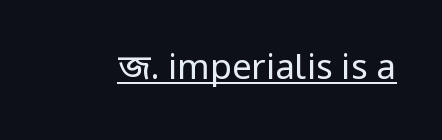
The image shows 35 px regular-weight, condensed sans-serif type, upright; set normal letter spacing, underlined; low stroke contrast.
